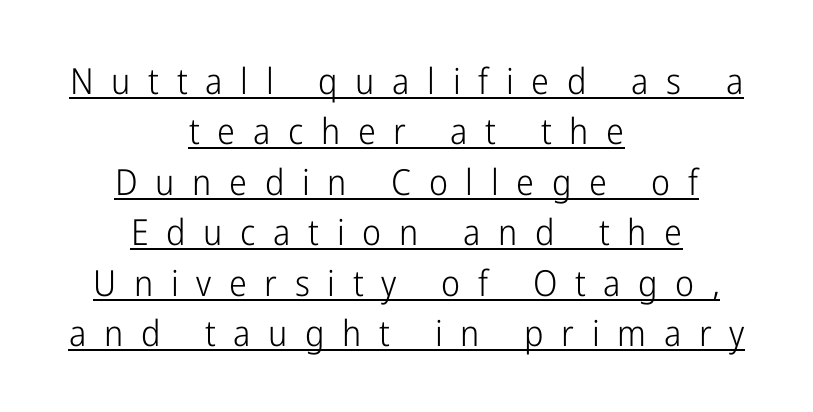
The image shows 36 px light, condensed sans-serif type, upright; set centered, normal line spacing (1.4x), unusually wide letter spacing (+0.49 em), underlined; low stroke contrast and a medium x-height.
